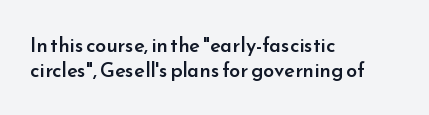
Q: Is the text bold? A: Semi-bold.
Q: Is the text italic (slanted)? A: No, it is upright.
Q: Is the text underlined? A: No.
Q: How is the paragraph aligned? A: Left-aligned.
Q: Is the spacing between letters normal or unusually wide? A: Normal.
